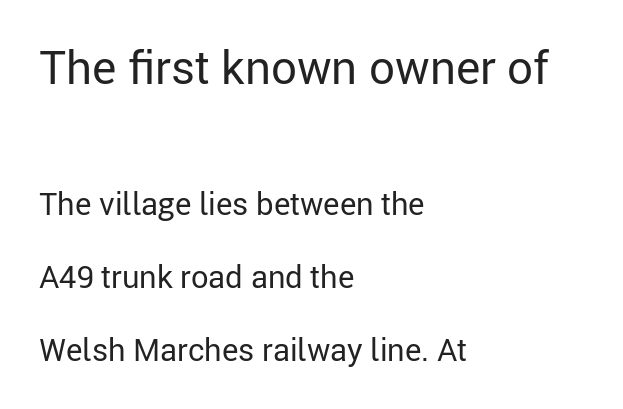
Q: Is the text bold? A: No.
Q: Is the text italic (slanted)? A: No, it is upright.
Q: Is the typeface a serif or a sans-serif typeface? A: Sans-serif.
Q: Is the text underlined? A: No.
Q: How is the paragraph aligned? A: Left-aligned.
Q: Is the spacing between letters normal or unusually wide? A: Normal.
Q: Is the spacing between lines tight, normal or loose? A: Loose.
Q: Which block of text is set in a larger size, the first (top) or the second (bottom)? A: The first (top) one.
Q: Width (condensed, normal, or wide)? A: Normal.
Q: Stroke contrast? A: Low.
Q: x-height? A: Medium.
Q: Monospaced? A: No.
